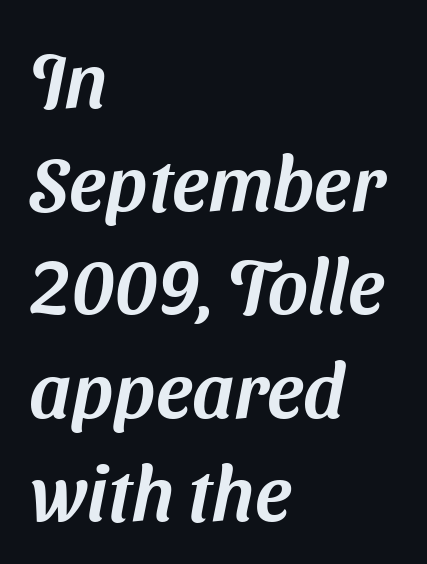
{"serif": "no", "width": "normal", "stroke_contrast": "medium", "x_height": "medium", "monospaced": "no", "underline": "no", "align": "left", "line_spacing": "normal", "line_spacing_ratio": 1.34, "letter_spacing": "normal", "letter_spacing_em": 0.0, "glyph_px": 77}
